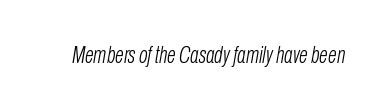
The image shows 23 px text type, italic (leaning right); set normal letter spacing, not underlined.
